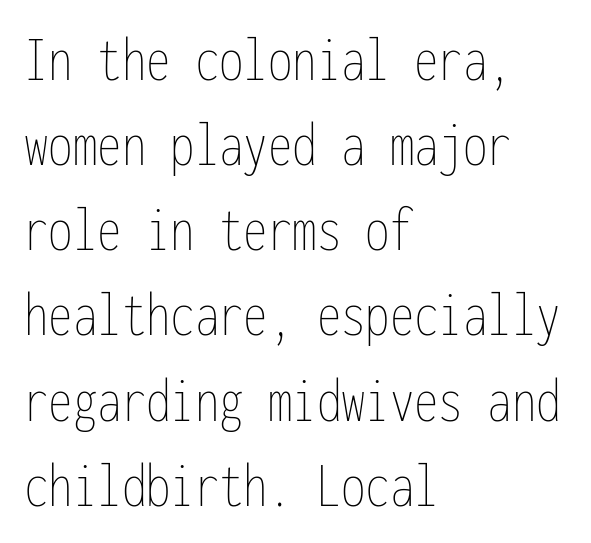
The image shows 65 px thin, condensed type, upright, monospaced; set left-aligned, normal line spacing (1.31x), normal letter spacing, not underlined; low stroke contrast and a medium x-height.
